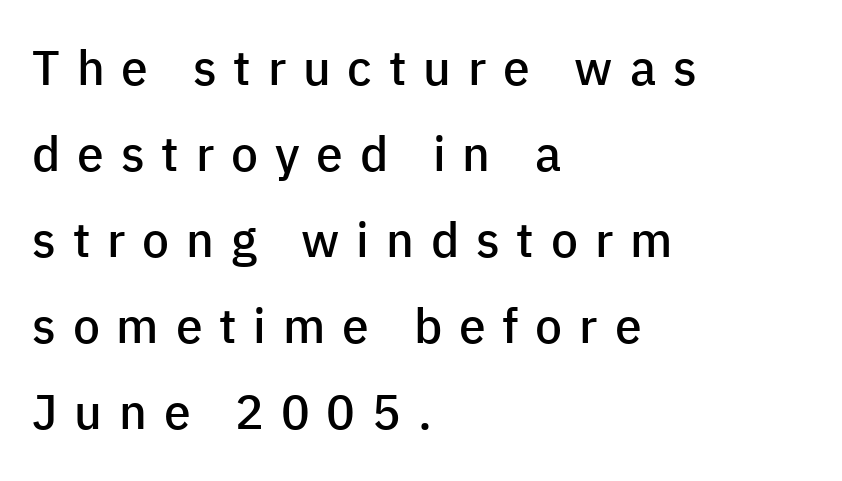
{"serif": "no", "italic": "no", "bold": "semi", "weight": "semibold", "width": "normal", "stroke_contrast": "low", "x_height": "medium", "monospaced": "no", "underline": "no", "align": "left", "line_spacing_ratio": 1.79, "letter_spacing": "wide", "letter_spacing_em": 0.35, "glyph_px": 48}
